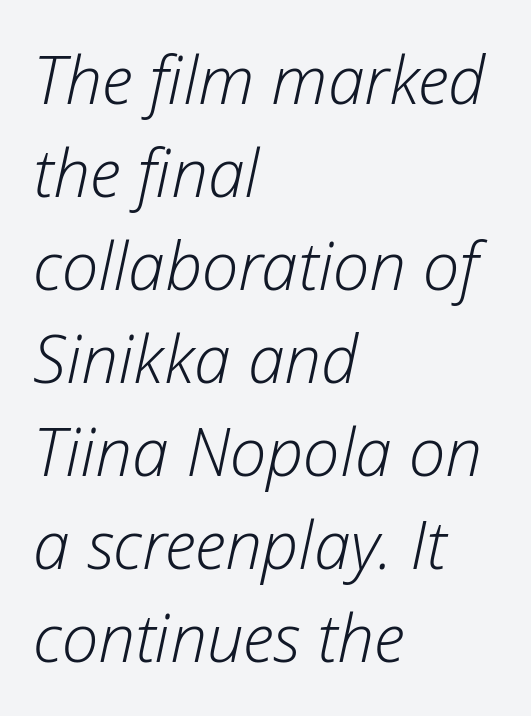
{"italic": "yes", "lean": "right", "slant_degrees": 12, "bold": "no", "weight": "light", "width": "normal", "stroke_contrast": "low", "x_height": "medium", "monospaced": "no", "underline": "no", "align": "left", "line_spacing": "normal", "line_spacing_ratio": 1.41, "letter_spacing": "normal", "letter_spacing_em": 0.0, "glyph_px": 66}
